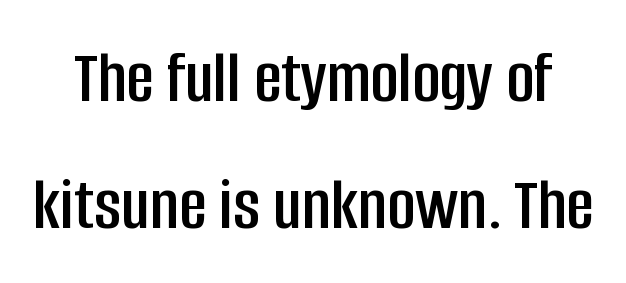
{"serif": "no", "italic": "no", "width": "condensed", "stroke_contrast": "low", "x_height": "large", "monospaced": "no", "underline": "no", "line_spacing": "normal", "line_spacing_ratio": 1.67, "letter_spacing": "normal", "letter_spacing_em": 0.0, "glyph_px": 76}
